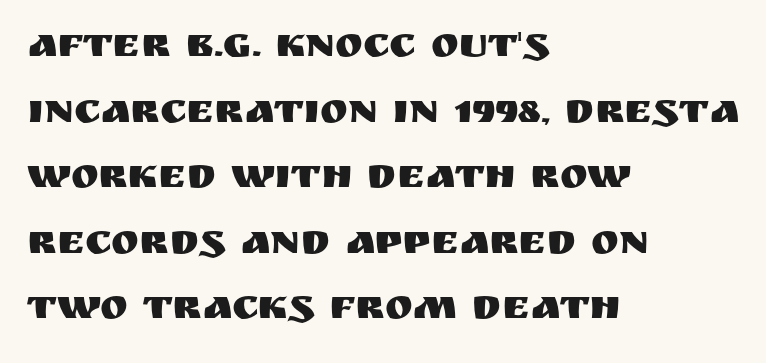
{"serif": "no", "italic": "no", "width": "normal", "stroke_contrast": "medium", "x_height": "large", "monospaced": "no", "underline": "no", "align": "left", "line_spacing": "normal", "line_spacing_ratio": 1.56, "letter_spacing": "normal", "letter_spacing_em": 0.0, "glyph_px": 42}
